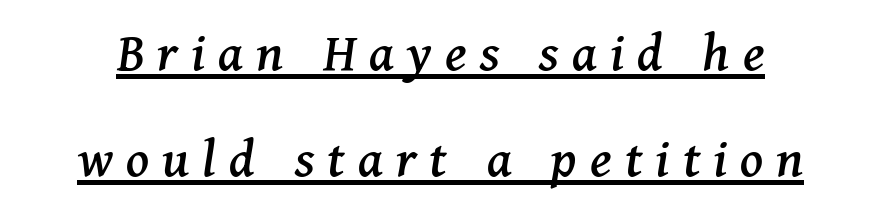
Q: Is the text italic (slanted)? A: Yes, it leans right by about 11 degrees.
Q: Is the typeface a serif or a sans-serif typeface? A: Serif.
Q: Is the text underlined? A: Yes.
Q: Is the spacing between letters normal or unusually wide? A: Unusually wide.
Q: Width (condensed, normal, or wide)? A: Normal.
Q: Stroke contrast? A: Medium.
Q: x-height? A: Medium.
Q: Monospaced? A: No.
